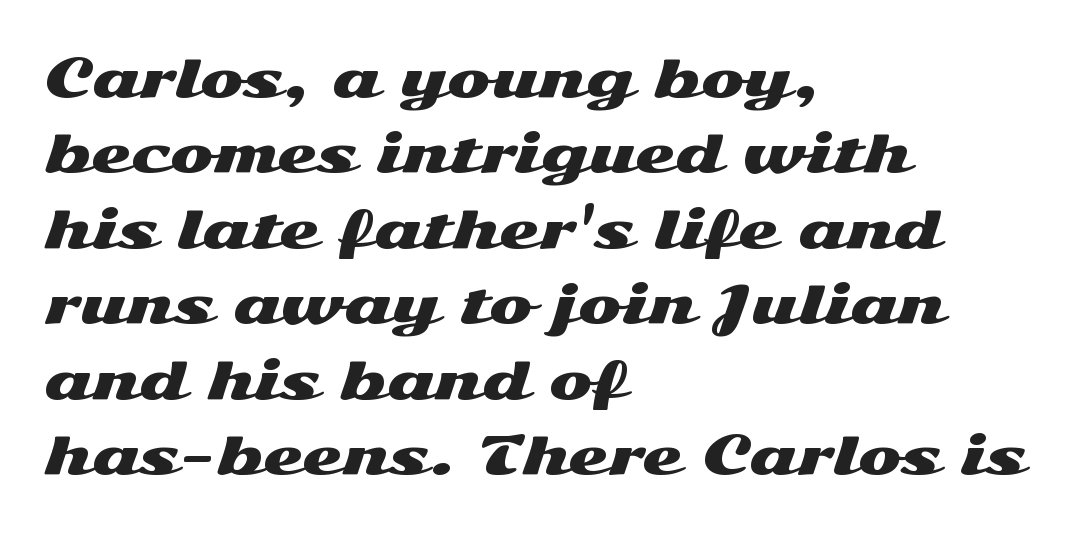
The image shows 52 px wide sans-serif type; set left-aligned, normal line spacing (1.45x), normal letter spacing, not underlined; medium stroke contrast and a medium x-height.
